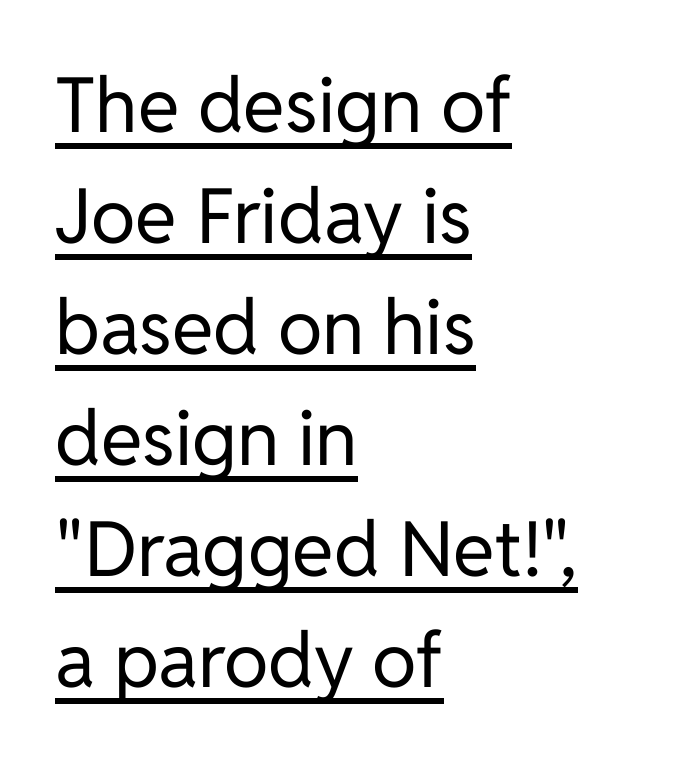
Is the block centered? No — it sits flush against the left margin. Caption: standard tracking, unaltered. Classification — sans serif. This is underlined copy, the kind a proofreader might mark for attention. Baseline-to-baseline distance is the conventional proportion of letter height.
